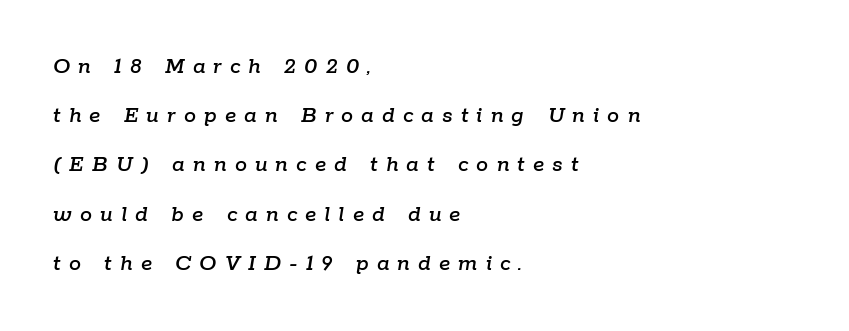
Each line starts at the same left margin while the right side varies. Each row of text sits above clean, open space. Baseline-to-baseline distance is far greater than the letter height. Loose tracking; the words dissolve into strings of separated letters. When letters slant like this, we call the style italic.
